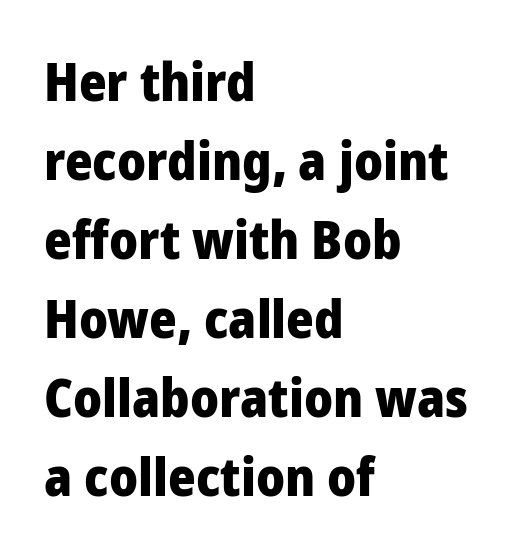
Q: Is the text bold? A: Yes.
Q: Is the text italic (slanted)? A: No, it is upright.
Q: Is the typeface a serif or a sans-serif typeface? A: Sans-serif.
Q: Is the text underlined? A: No.
Q: How is the paragraph aligned? A: Left-aligned.
Q: Is the spacing between letters normal or unusually wide? A: Normal.
Q: Is the spacing between lines tight, normal or loose? A: Normal.
Q: Width (condensed, normal, or wide)? A: Normal.
Q: Stroke contrast? A: Low.
Q: x-height? A: Medium.
Q: Monospaced? A: No.
